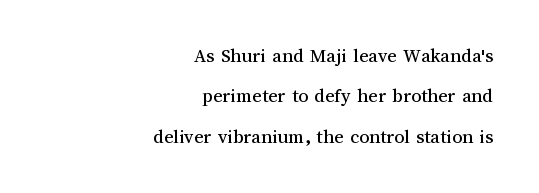
This sample uses plain, unmodified letter spacing. These lines stand farther apart than default settings would place them. This is the regular roman posture of the typeface. Lines of text with bare space underneath. Reading down the block, your eye finds every line finishing at a fixed right position.
